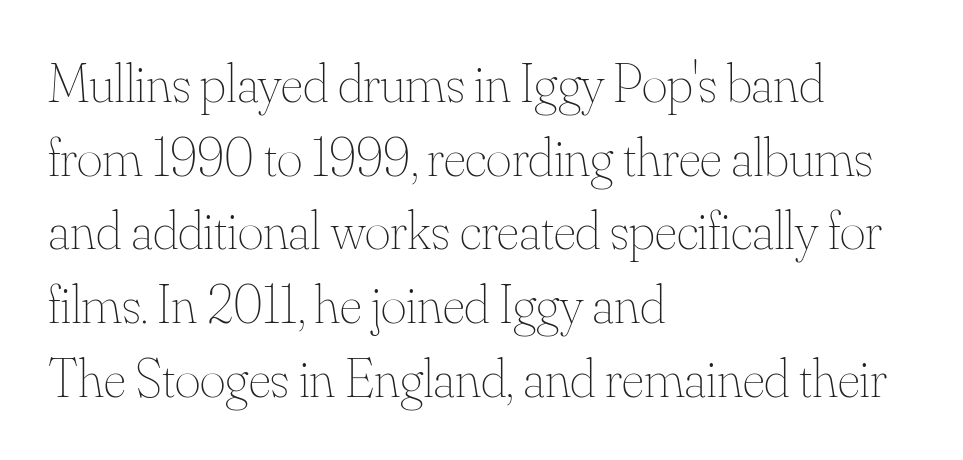
The image shows 55 px thin type, upright; set left-aligned, normal line spacing (1.34x), normal letter spacing, not underlined; medium stroke contrast and a small x-height.
